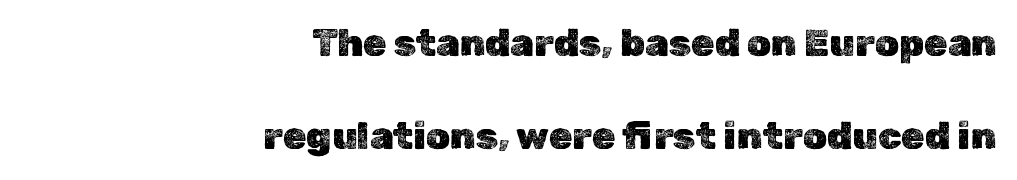
Caption: standard tracking, unaltered. Reading down the column, the eye jumps a long way to each next line. Has an underline been added? It has not. Reading down the block, your eye finds every line finishing at a fixed right position. Note the varied advance widths — an 'i' is clearly narrower than an 'm'. A typesetter would mark this as roman, not italic.
